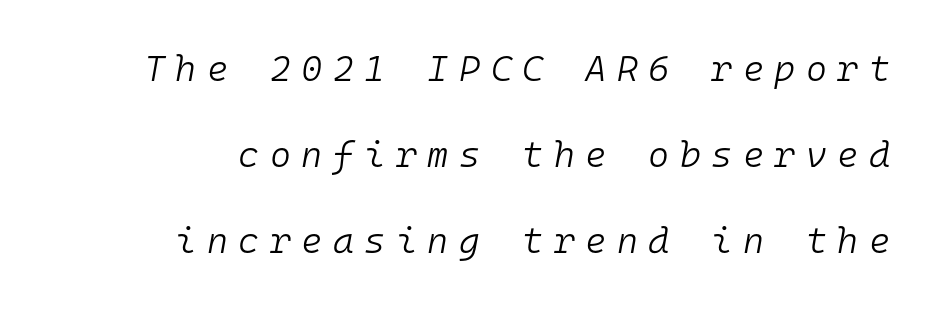
The image shows 36 px light type, italic (leaning right), monospaced; set right-aligned, loose line spacing (2.39x), unusually wide letter spacing (+0.29 em), not underlined; low stroke contrast and a medium x-height.
